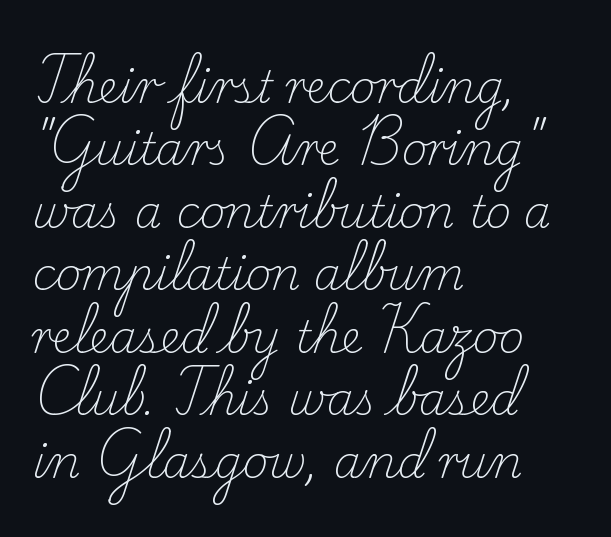
Q: Is the text bold? A: No.
Q: Is the text italic (slanted)? A: Yes.
Q: Is the typeface a serif or a sans-serif typeface? A: Serif.
Q: Is the text underlined? A: No.
Q: How is the paragraph aligned? A: Left-aligned.
Q: Is the spacing between letters normal or unusually wide? A: Normal.
Q: Is the spacing between lines tight, normal or loose? A: Normal.
Q: Width (condensed, normal, or wide)? A: Normal.
Q: Stroke contrast? A: Low.
Q: x-height? A: Small.
Q: Monospaced? A: No.
